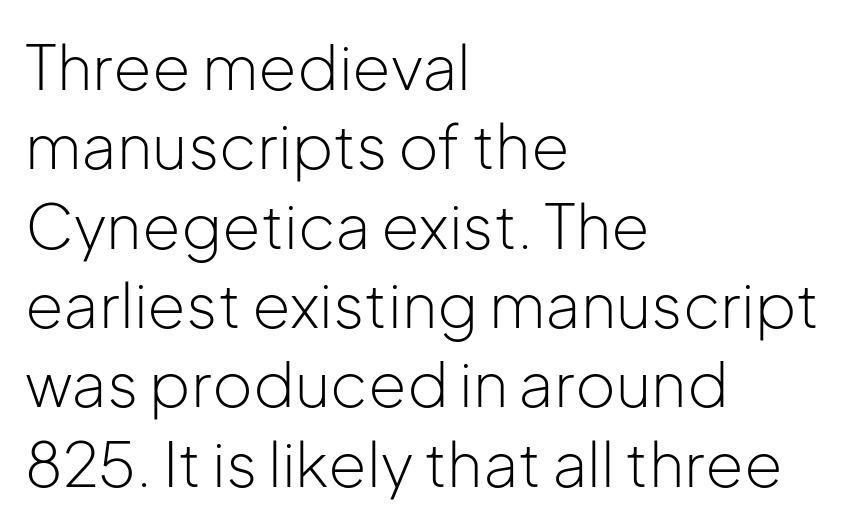
{"serif": "no", "italic": "no", "bold": "no", "weight": "light", "width": "normal", "stroke_contrast": "low", "x_height": "medium", "monospaced": "no", "underline": "no", "align": "left", "line_spacing": "normal", "line_spacing_ratio": 1.28, "letter_spacing": "normal", "letter_spacing_em": 0.0, "glyph_px": 62}
